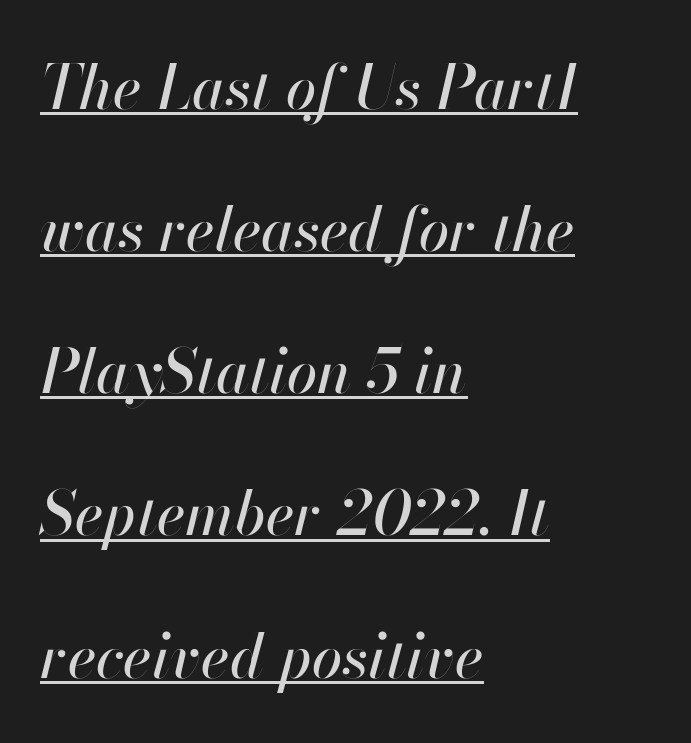
A great deal of white space separates one row of letters from the next. These lines are set flush left with a ragged right edge. The rendering applies a slant to the glyphs. The rendering keeps characters at their native spacing.
